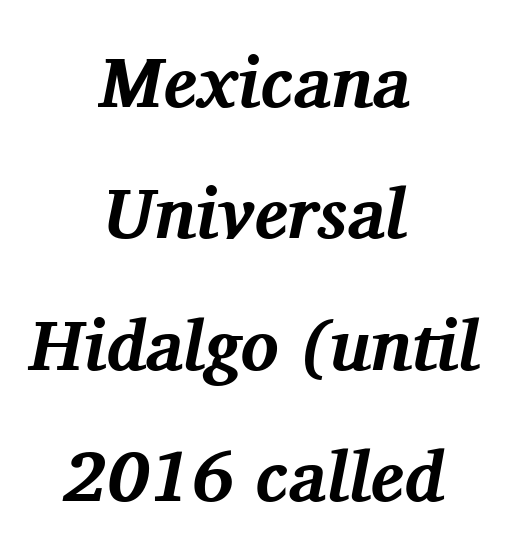
The image shows 71 px bold serif type, italic (leaning right); set centered, line spacing 1.85x, normal letter spacing, not underlined; medium stroke contrast and a medium x-height.
